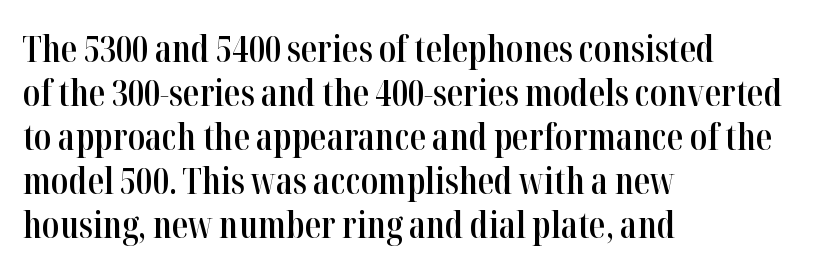
The lettering stays uniformly vertical, giving the passage a roman look. Looks like regular typesetting: each glyph gets only the width it needs. Anything drawn beneath the words? Only blank space. Stroke thickness is moderately raised; the sample reads as semibold. Nobody touched the tracking dial on this one.
